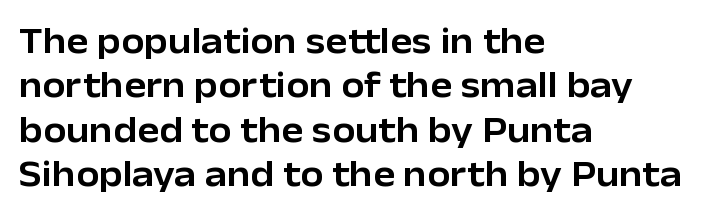
{"serif": "no", "italic": "no", "width": "normal", "stroke_contrast": "low", "x_height": "medium", "monospaced": "no", "underline": "no", "align": "left", "line_spacing_ratio": 1.2, "letter_spacing": "normal", "letter_spacing_em": 0.0, "glyph_px": 37}
